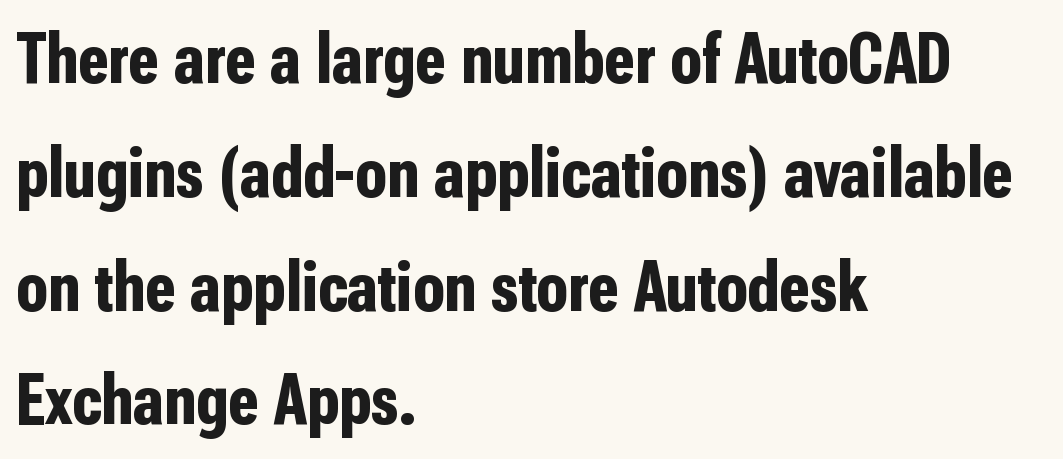
Quick note: underline off. The face used here is rendered with its standard letterfit. The rendering uses a bold face; every stroke is thick and dark. A typesetter would call this proportional, since set widths differ per character.
